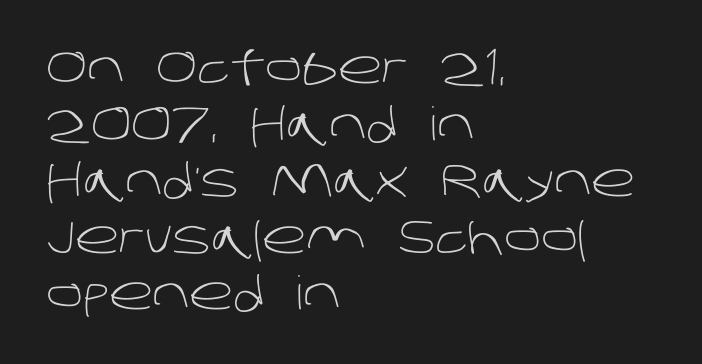
Q: Is the text bold? A: No.
Q: Is the typeface a serif or a sans-serif typeface? A: Sans-serif.
Q: Is the text underlined? A: No.
Q: How is the paragraph aligned? A: Left-aligned.
Q: Is the spacing between letters normal or unusually wide? A: Normal.
Q: Width (condensed, normal, or wide)? A: Normal.
Q: Stroke contrast? A: Low.
Q: x-height? A: Large.
Q: Monospaced? A: No.
